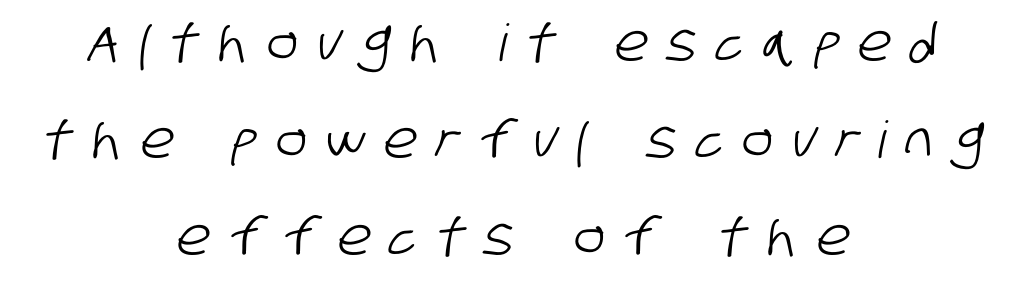
{"serif": "no", "width": "condensed", "stroke_contrast": "low", "x_height": "large", "monospaced": "no", "underline": "no", "align": "center", "line_spacing": "loose", "line_spacing_ratio": 1.9, "letter_spacing": "wide", "letter_spacing_em": 0.38, "glyph_px": 51}
